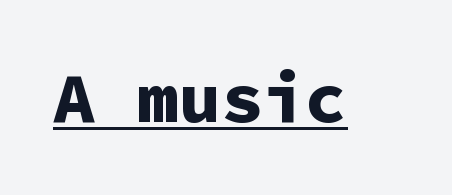
This sample has the even, mechanical cadence of fixed-width lettering. The font's upright variant was chosen for this text. Descenders here cross a horizontal rule under the line. The letters carry no serifs — their stems end cleanly without finishing strokes. These lines keep a tight, regular rhythm from letter to letter. Its strokes are broad and dark, the hallmark of bold type.
